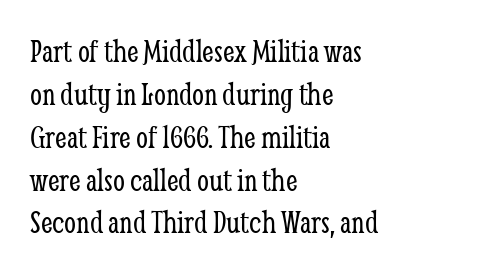
The image shows 34 px light, condensed serif type, upright; set left-aligned, normal line spacing (1.26x), normal letter spacing, not underlined; low stroke contrast and a medium x-height.
